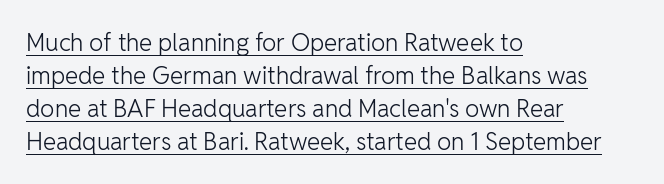
Q: Is the text bold? A: No.
Q: Is the text italic (slanted)? A: No, it is upright.
Q: Is the text underlined? A: Yes.
Q: How is the paragraph aligned? A: Left-aligned.
Q: Is the spacing between letters normal or unusually wide? A: Normal.
Q: Is the spacing between lines tight, normal or loose? A: Normal.
